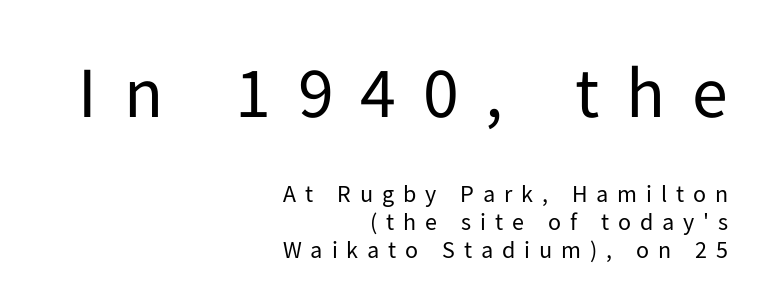
This sample has the flowing, uneven cadence of proportional lettering. You get the large type first, then a drop to smaller type. The rendering shows plain stroke endings on the letterforms — a sans-serif design. Upright lettering throughout. Typeset ragged left — the right edge is the straight one. Underlining? Definitely not there.
